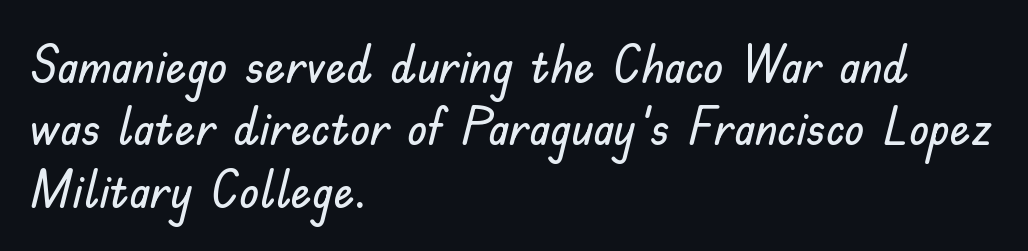
The image shows 52 px sans-serif type; set left-aligned, line spacing 1.2x, normal letter spacing, not underlined; low stroke contrast and a small x-height.
